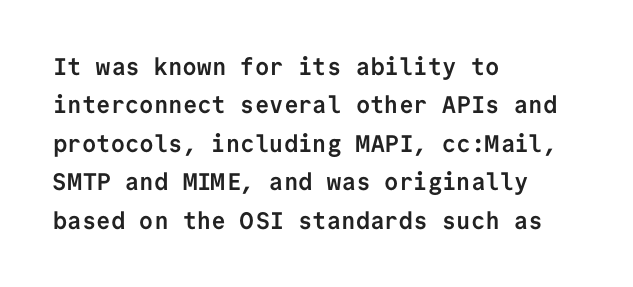
The image shows 24 px bold type, upright; set left-aligned, normal line spacing (1.6x), normal letter spacing, not underlined.
